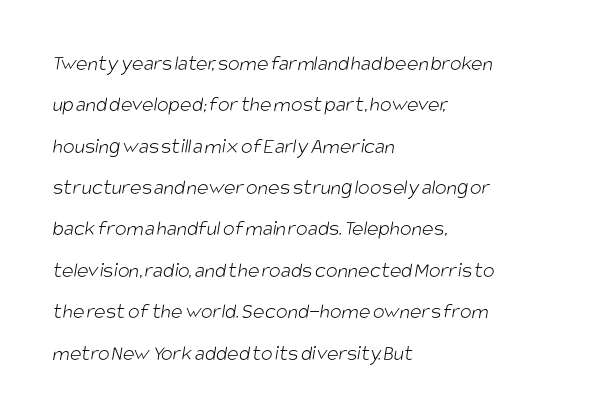
The image shows 22 px text type; set left-aligned, line spacing 1.88x, normal letter spacing, not underlined.
